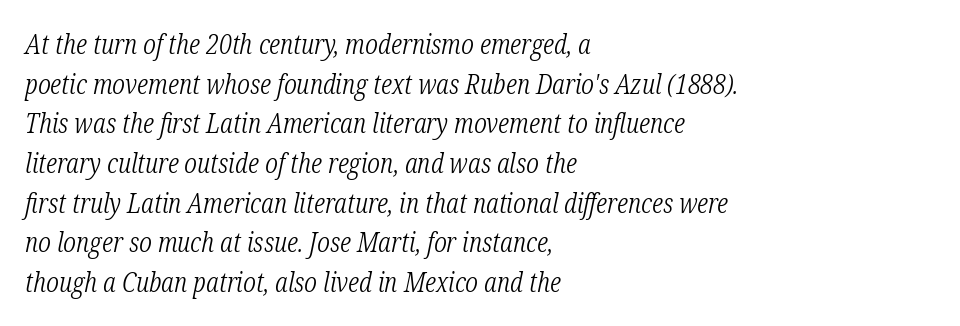
Q: Is the text bold? A: No.
Q: Is the text italic (slanted)? A: Yes, it leans right by about 12 degrees.
Q: Is the text underlined? A: No.
Q: How is the paragraph aligned? A: Left-aligned.
Q: Is the spacing between letters normal or unusually wide? A: Normal.
Q: Is the spacing between lines tight, normal or loose? A: Normal.
